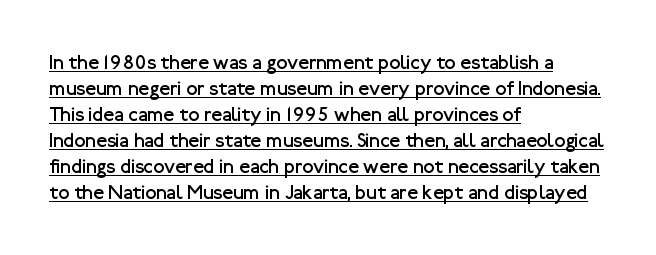
Q: Is the text bold? A: No.
Q: Is the text italic (slanted)? A: No, it is upright.
Q: Is the text underlined? A: Yes.
Q: How is the paragraph aligned? A: Left-aligned.
Q: Is the spacing between letters normal or unusually wide? A: Normal.
Q: Is the spacing between lines tight, normal or loose? A: Normal.
